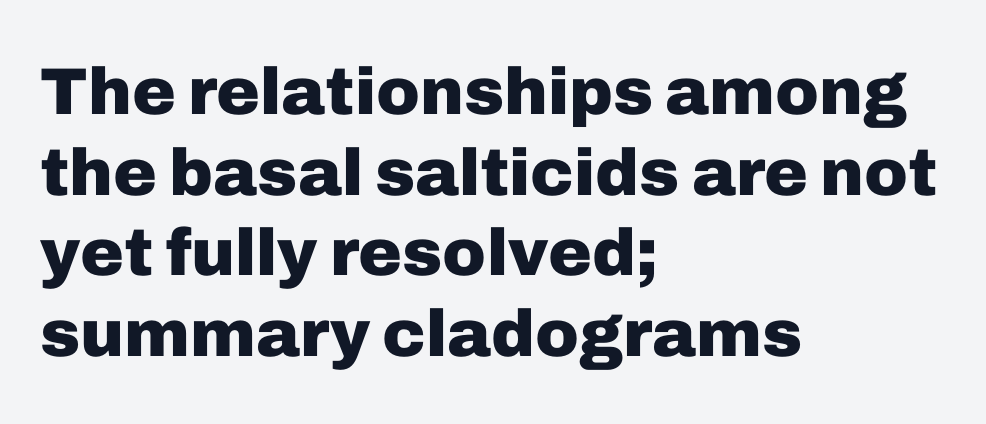
Q: Is the text bold? A: Yes.
Q: Is the text italic (slanted)? A: No, it is upright.
Q: Is the typeface a serif or a sans-serif typeface? A: Sans-serif.
Q: Is the text underlined? A: No.
Q: How is the paragraph aligned? A: Left-aligned.
Q: Is the spacing between letters normal or unusually wide? A: Normal.
Q: Width (condensed, normal, or wide)? A: Normal.
Q: Stroke contrast? A: Low.
Q: x-height? A: Medium.
Q: Monospaced? A: No.
